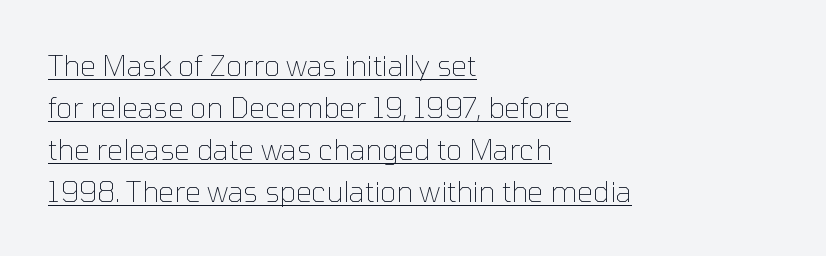
Q: Is the text bold? A: No.
Q: Is the text italic (slanted)? A: No, it is upright.
Q: Is the typeface a serif or a sans-serif typeface? A: Sans-serif.
Q: Is the text underlined? A: Yes.
Q: How is the paragraph aligned? A: Left-aligned.
Q: Is the spacing between letters normal or unusually wide? A: Normal.
Q: Is the spacing between lines tight, normal or loose? A: Normal.
Q: Width (condensed, normal, or wide)? A: Normal.
Q: Stroke contrast? A: Low.
Q: x-height? A: Medium.
Q: Monospaced? A: No.
